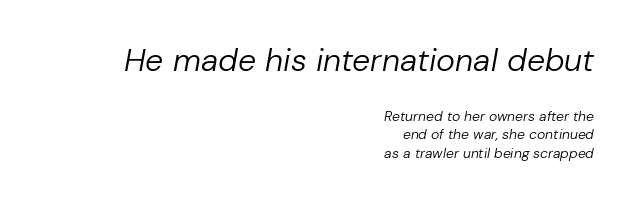
Q: Is the text bold? A: No.
Q: Is the text italic (slanted)? A: Yes, it leans right by about 10 degrees.
Q: Is the text underlined? A: No.
Q: How is the paragraph aligned? A: Right-aligned.
Q: Is the spacing between letters normal or unusually wide? A: Normal.
Q: Is the spacing between lines tight, normal or loose? A: Normal.
Q: Which block of text is set in a larger size, the first (top) or the second (bottom)? A: The first (top) one.
Q: Width (condensed, normal, or wide)? A: Normal.
Q: Stroke contrast? A: Low.
Q: x-height? A: Medium.
Q: Monospaced? A: No.
